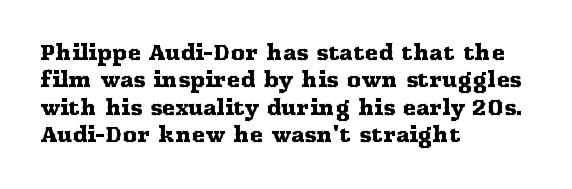
{"italic": "no", "underline": "no", "align": "left", "line_spacing": "normal", "line_spacing_ratio": 1.37, "letter_spacing": "normal", "letter_spacing_em": 0.0, "glyph_px": 20}
